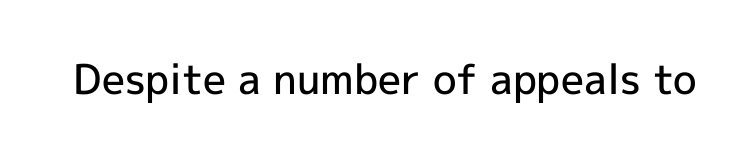
Q: Is the text bold? A: Semi-bold.
Q: Is the text italic (slanted)? A: No, it is upright.
Q: Is the typeface a serif or a sans-serif typeface? A: Sans-serif.
Q: Is the text underlined? A: No.
Q: Is the spacing between letters normal or unusually wide? A: Normal.
Q: Width (condensed, normal, or wide)? A: Normal.
Q: x-height? A: Medium.
Q: Monospaced? A: No.
